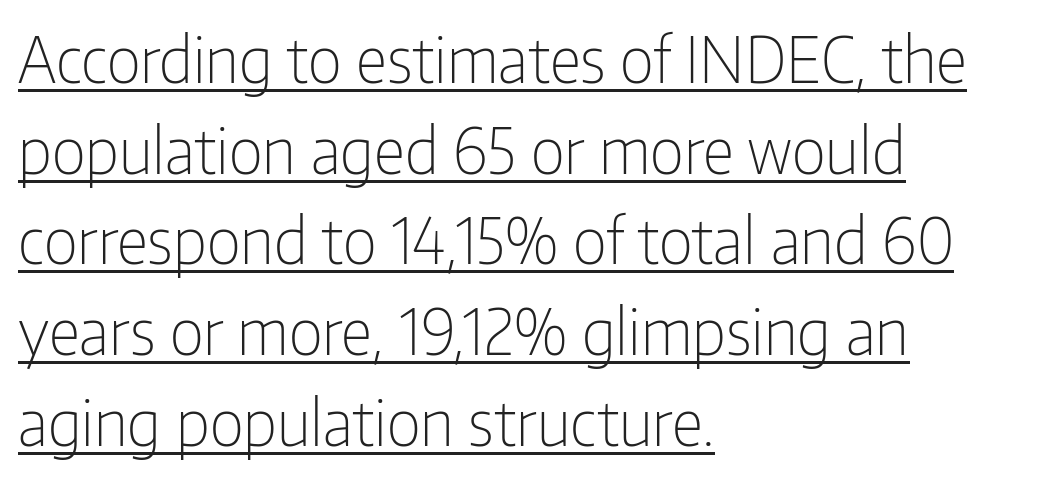
Q: Is the text bold? A: No.
Q: Is the text italic (slanted)? A: No, it is upright.
Q: Is the typeface a serif or a sans-serif typeface? A: Sans-serif.
Q: Is the text underlined? A: Yes.
Q: How is the paragraph aligned? A: Left-aligned.
Q: Is the spacing between letters normal or unusually wide? A: Normal.
Q: Is the spacing between lines tight, normal or loose? A: Normal.
Q: Width (condensed, normal, or wide)? A: Condensed.
Q: Stroke contrast? A: Low.
Q: x-height? A: Medium.
Q: Monospaced? A: No.
